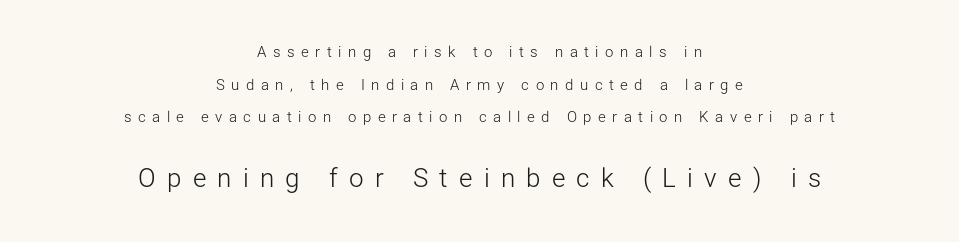
Q: Is the text bold? A: No.
Q: Is the text italic (slanted)? A: No, it is upright.
Q: Is the text underlined? A: No.
Q: How is the paragraph aligned? A: Centered.
Q: Is the spacing between letters normal or unusually wide? A: Unusually wide.
Q: Is the spacing between lines tight, normal or loose? A: Loose.
Q: Which block of text is set in a larger size, the first (top) or the second (bottom)? A: The second (bottom) one.
